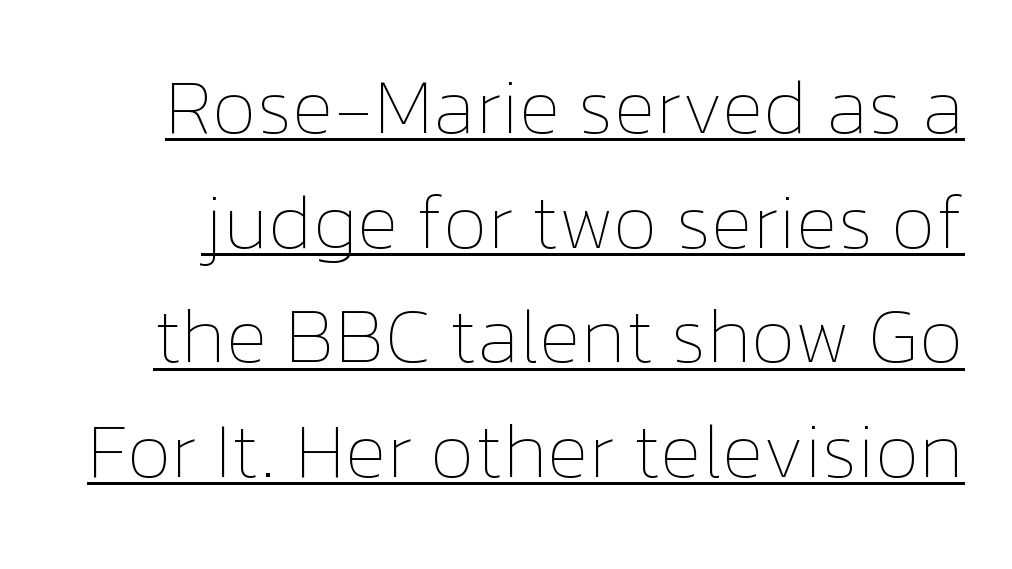
Q: Is the text bold? A: No.
Q: Is the text italic (slanted)? A: No, it is upright.
Q: Is the text underlined? A: Yes.
Q: Is the spacing between letters normal or unusually wide? A: Normal.
Q: Is the spacing between lines tight, normal or loose? A: Normal.
Q: Width (condensed, normal, or wide)? A: Normal.
Q: Stroke contrast? A: Low.
Q: x-height? A: Medium.
Q: Monospaced? A: No.
